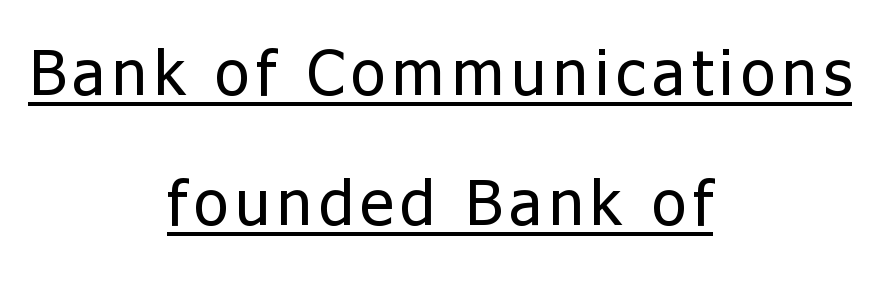
The image shows 64 px regular-weight sans-serif type, upright; set centered, loose line spacing (2.03x), underlined; low stroke contrast and a medium x-height.
